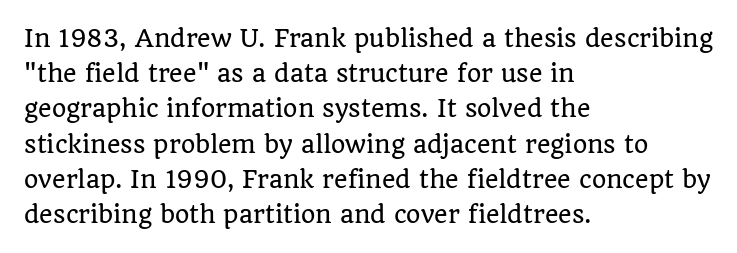
Q: Is the text italic (slanted)? A: No, it is upright.
Q: Is the text underlined? A: No.
Q: How is the paragraph aligned? A: Left-aligned.
Q: Is the spacing between letters normal or unusually wide? A: Normal.
Q: Is the spacing between lines tight, normal or loose? A: Normal.
